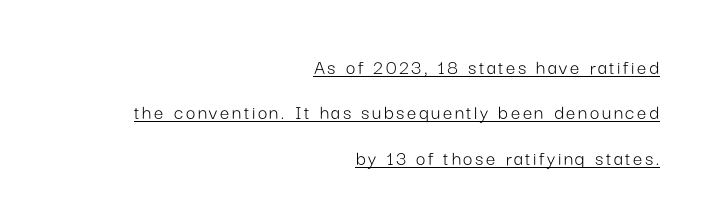
Q: Is the text bold? A: No.
Q: Is the text italic (slanted)? A: No, it is upright.
Q: Is the text underlined? A: Yes.
Q: How is the paragraph aligned? A: Right-aligned.
Q: Is the spacing between lines tight, normal or loose? A: Loose.
